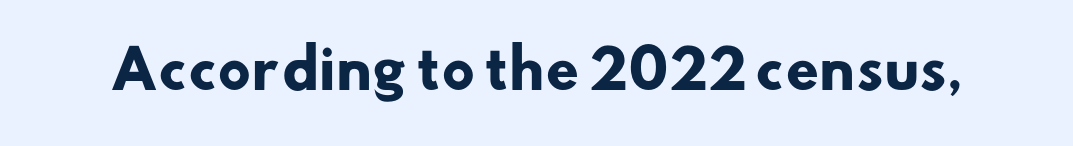
Q: Is the text bold? A: Yes.
Q: Is the typeface a serif or a sans-serif typeface? A: Sans-serif.
Q: Is the text underlined? A: No.
Q: Is the spacing between letters normal or unusually wide? A: Normal.
Q: Width (condensed, normal, or wide)? A: Normal.
Q: Stroke contrast? A: Low.
Q: x-height? A: Small.
Q: Monospaced? A: No.
